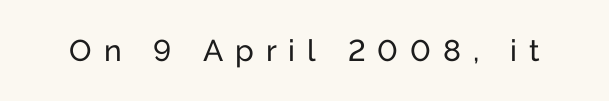
Q: Is the text bold? A: No.
Q: Is the text italic (slanted)? A: No, it is upright.
Q: Is the typeface a serif or a sans-serif typeface? A: Sans-serif.
Q: Is the text underlined? A: No.
Q: Is the spacing between letters normal or unusually wide? A: Unusually wide.
Q: Width (condensed, normal, or wide)? A: Normal.
Q: Stroke contrast? A: Low.
Q: x-height? A: Medium.
Q: Monospaced? A: No.
